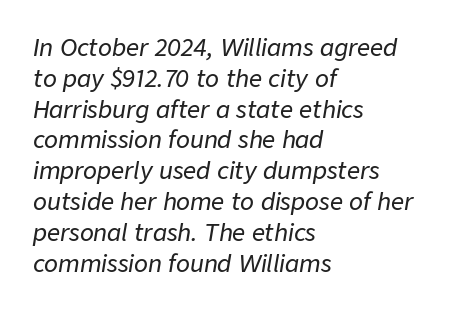
The image shows 23 px text type, italic (leaning right); set left-aligned, normal line spacing (1.34x), normal letter spacing, not underlined.
